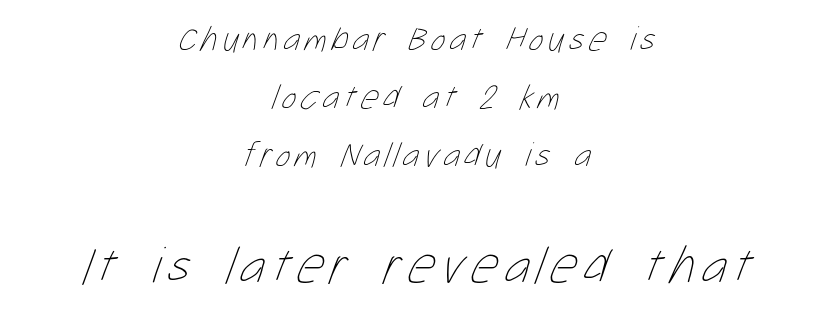
The image shows 53 px thin, condensed type; set centered, normal line spacing (1.66x), not underlined; the second (bottom) block is 1.51x larger; low stroke contrast and a medium x-height.
